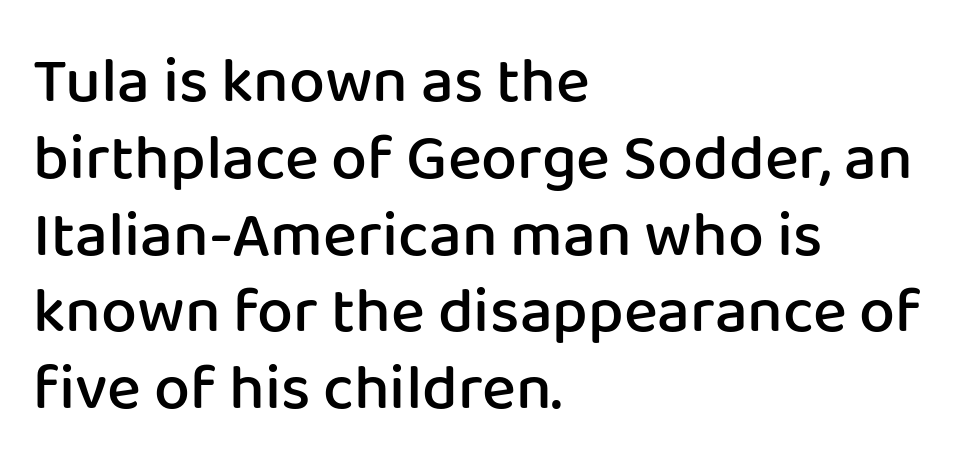
Q: Is the text bold? A: Semi-bold.
Q: Is the text italic (slanted)? A: No, it is upright.
Q: Is the typeface a serif or a sans-serif typeface? A: Sans-serif.
Q: Is the text underlined? A: No.
Q: How is the paragraph aligned? A: Left-aligned.
Q: Is the spacing between letters normal or unusually wide? A: Normal.
Q: Width (condensed, normal, or wide)? A: Normal.
Q: Stroke contrast? A: Low.
Q: x-height? A: Medium.
Q: Monospaced? A: No.
